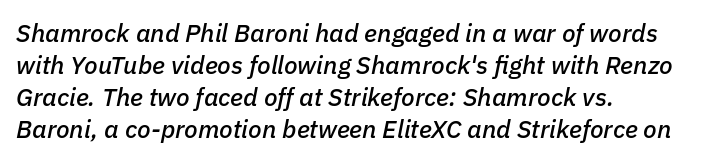
Interline gaps are of average width in this sample. The line texture is even and compact thanks to regular tracking. The paragraph shown leans on its left margin. The letters are slanted; this is an italic face. Anything drawn beneath the words? Only blank space.
